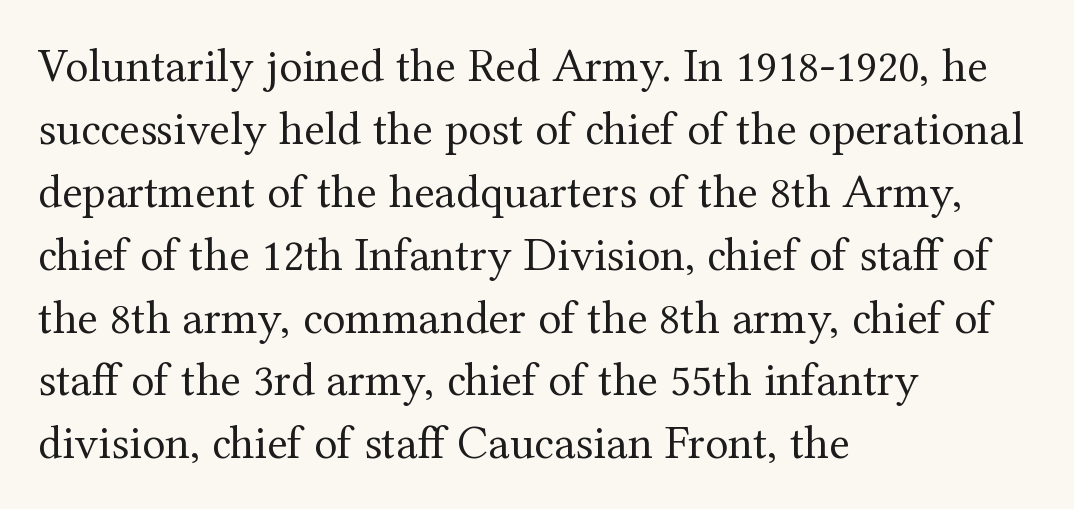
Q: Is the text bold? A: No.
Q: Is the text italic (slanted)? A: No, it is upright.
Q: Is the typeface a serif or a sans-serif typeface? A: Serif.
Q: Is the text underlined? A: No.
Q: How is the paragraph aligned? A: Left-aligned.
Q: Is the spacing between letters normal or unusually wide? A: Normal.
Q: Is the spacing between lines tight, normal or loose? A: Normal.
Q: Width (condensed, normal, or wide)? A: Normal.
Q: Stroke contrast? A: Medium.
Q: x-height? A: Medium.
Q: Monospaced? A: No.
